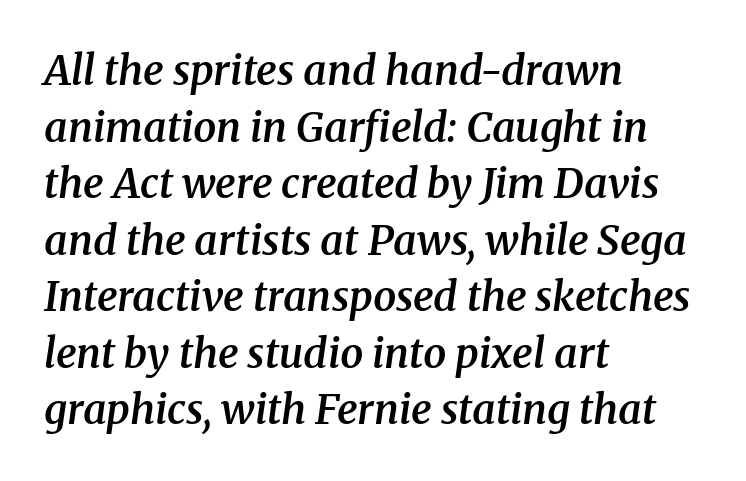
The image shows 41 px semibold serif type, italic (leaning right); set left-aligned, normal line spacing (1.38x), normal letter spacing, not underlined; medium stroke contrast and a medium x-height.
